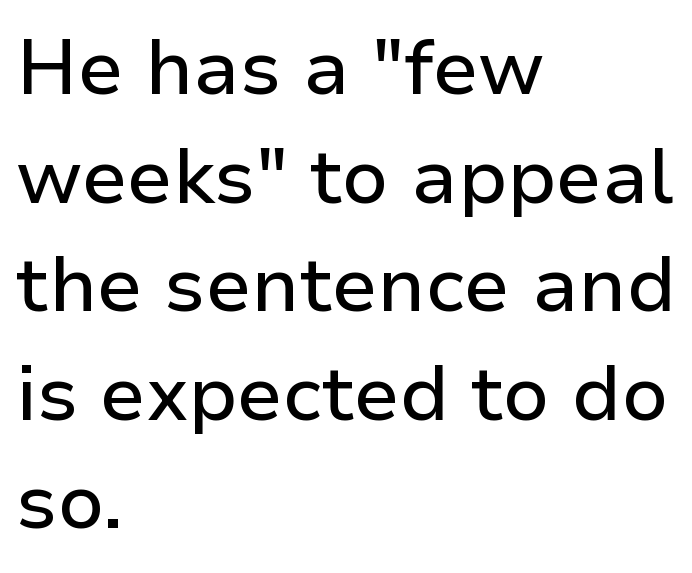
The image shows 77 px sans-serif type, upright; set left-aligned, normal line spacing (1.41x), normal letter spacing, not underlined; low stroke contrast and a medium x-height.
